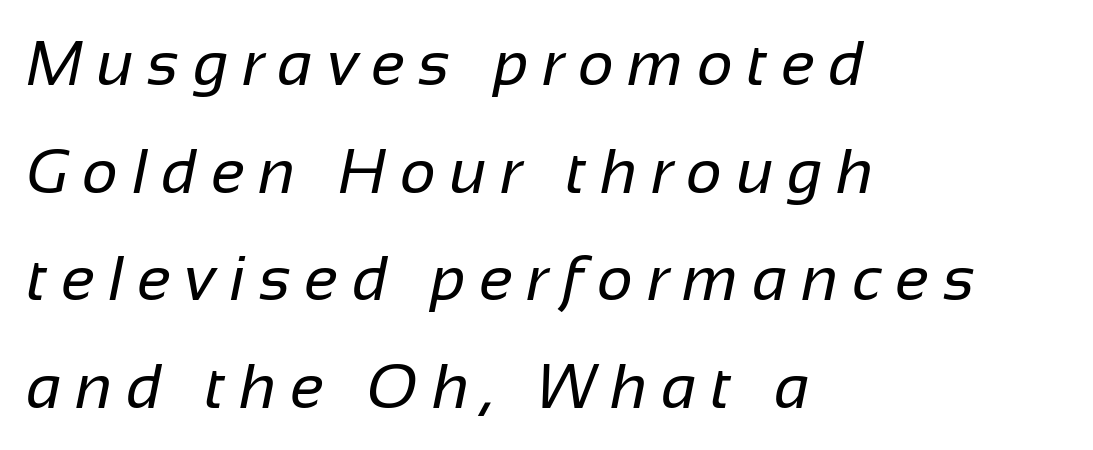
Q: Is the text bold? A: No.
Q: Is the typeface a serif or a sans-serif typeface? A: Sans-serif.
Q: Is the text underlined? A: No.
Q: How is the paragraph aligned? A: Left-aligned.
Q: Is the spacing between letters normal or unusually wide? A: Unusually wide.
Q: Width (condensed, normal, or wide)? A: Normal.
Q: Stroke contrast? A: Low.
Q: x-height? A: Medium.
Q: Monospaced? A: No.
